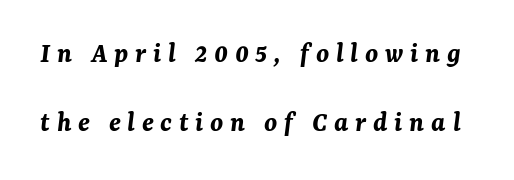
Would a proofreader flag this as italicized? Yes. Rule under the text: the space is simply empty. The leading is generous, giving the passage an open texture. Letter spacing: wide.
